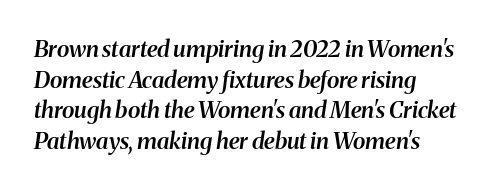
{"italic": "yes", "lean": "right", "slant_degrees": 8, "bold": "semi", "underline": "no", "align": "left", "line_spacing": "normal", "line_spacing_ratio": 1.33, "letter_spacing": "normal", "letter_spacing_em": 0.0, "glyph_px": 23}
